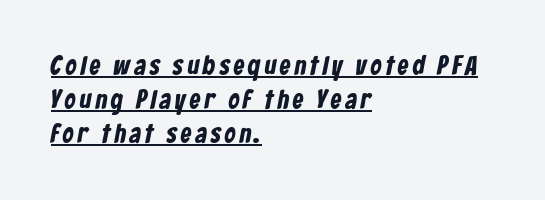
Q: Is the text bold? A: Yes.
Q: Is the text underlined? A: Yes.
Q: How is the paragraph aligned? A: Left-aligned.
Q: Is the spacing between lines tight, normal or loose? A: Normal.
